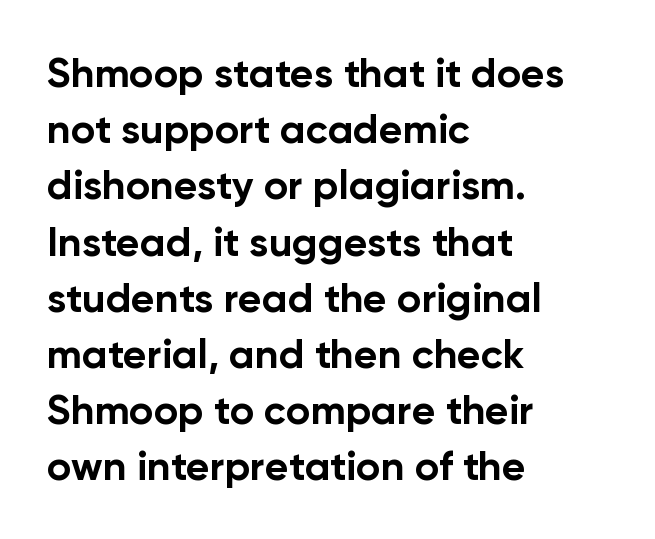
If you measured baseline to baseline, you'd find a middling distance. The line texture is even and compact thanks to regular tracking. Teacher's note: observe the even left margin — that is flush-left alignment. The sample has been set heavy, in full bold. The glyphs are unaccompanied by any horizontal stroke below them.
